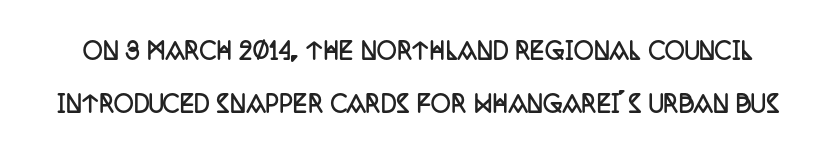
{"italic": "no", "bold": "yes", "underline": "no", "line_spacing": "loose", "line_spacing_ratio": 2.39, "letter_spacing": "normal", "letter_spacing_em": 0.0, "glyph_px": 22}
